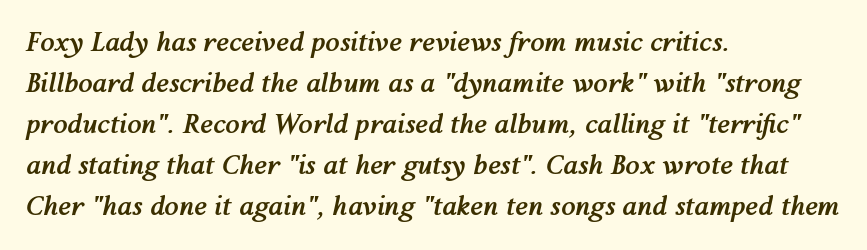
Q: Is the text bold? A: Yes.
Q: Is the text italic (slanted)? A: Yes, it leans right by about 12 degrees.
Q: Is the text underlined? A: No.
Q: How is the paragraph aligned? A: Left-aligned.
Q: Is the spacing between letters normal or unusually wide? A: Normal.
Q: Is the spacing between lines tight, normal or loose? A: Normal.
